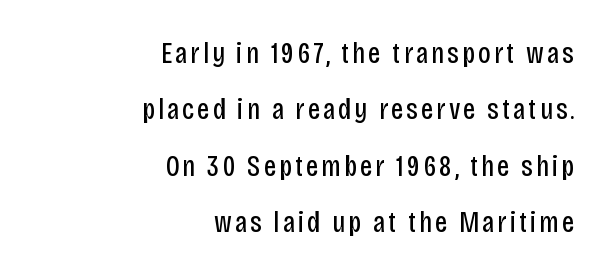
Q: Is the text bold? A: No.
Q: Is the text italic (slanted)? A: No, it is upright.
Q: Is the typeface a serif or a sans-serif typeface? A: Sans-serif.
Q: Is the text underlined? A: No.
Q: How is the paragraph aligned? A: Right-aligned.
Q: Width (condensed, normal, or wide)? A: Condensed.
Q: Stroke contrast? A: Low.
Q: x-height? A: Large.
Q: Monospaced? A: No.
